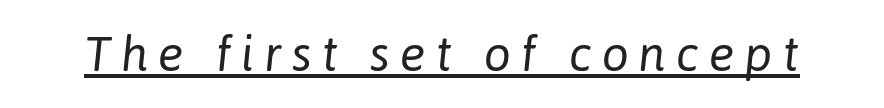
A typesetter would call this heavily tracked-out type. The passage shown is not bold in any degree. Students, observe the line beneath the letters — that is underlining. The letters are slanted; this is an italic face. Do the characters align in a grid? No, the font is proportional.
